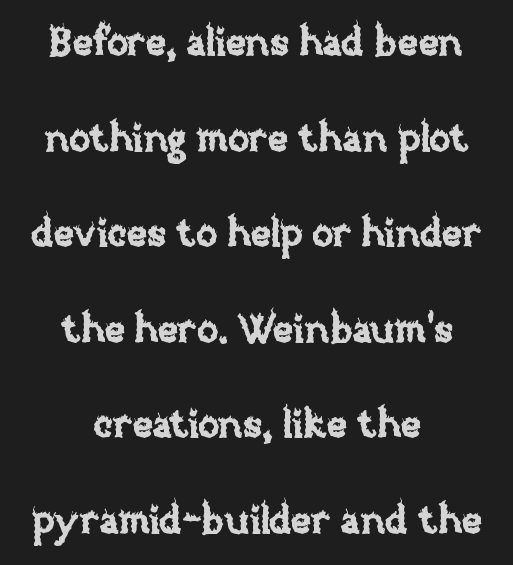
Does extra space separate the letters? No, they use regular spacing. In CSS terms this would be text-align: center. Unmarked baselines from the first word to the last. Rows of type keep a wide berth in the vertical direction. This is roman type, the default non-slanted kind. The passage shown is typed in a proportional face where columns would drift.
